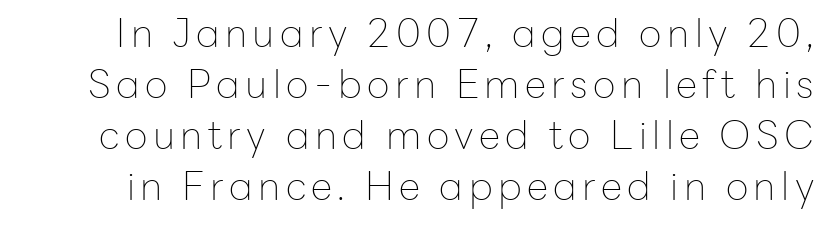
{"serif": "no", "italic": "no", "bold": "no", "weight": "thin", "width": "normal", "stroke_contrast": "low", "x_height": "medium", "monospaced": "no", "underline": "no", "line_spacing": "normal", "line_spacing_ratio": 1.31, "glyph_px": 39}
